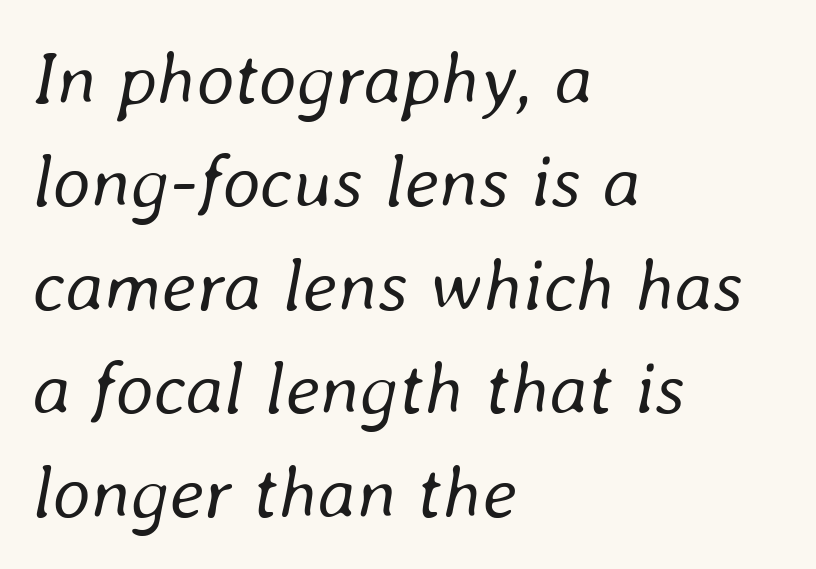
Q: Is the text bold? A: No.
Q: Is the text italic (slanted)? A: Yes, it leans right by about 8 degrees.
Q: Is the text underlined? A: No.
Q: How is the paragraph aligned? A: Left-aligned.
Q: Is the spacing between letters normal or unusually wide? A: Normal.
Q: Is the spacing between lines tight, normal or loose? A: Normal.
Q: Width (condensed, normal, or wide)? A: Normal.
Q: Stroke contrast? A: Low.
Q: x-height? A: Medium.
Q: Monospaced? A: No.
